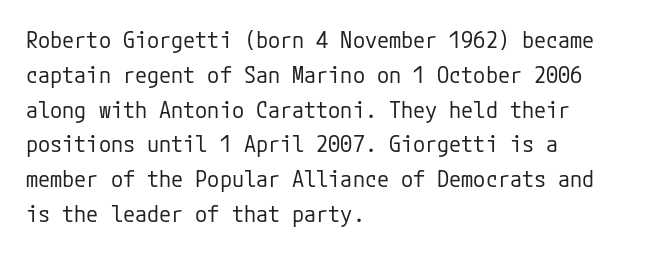
All the whitespace from short lines collects on the right. No extra tracking has been applied to these lines. Characters remain perfectly vertical along every line. The space beneath each line is pristine and unruled. Vertical stems look standard width or narrower in stroke.
